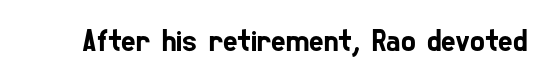
The image shows 31 px condensed sans-serif type; set normal letter spacing, not underlined; low stroke contrast and a medium x-height.
